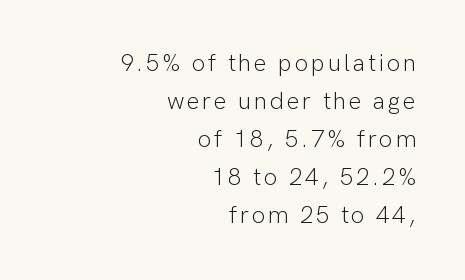
{"italic": "no", "bold": "no", "underline": "no", "align": "right", "line_spacing": "normal", "line_spacing_ratio": 1.58, "glyph_px": 24}
